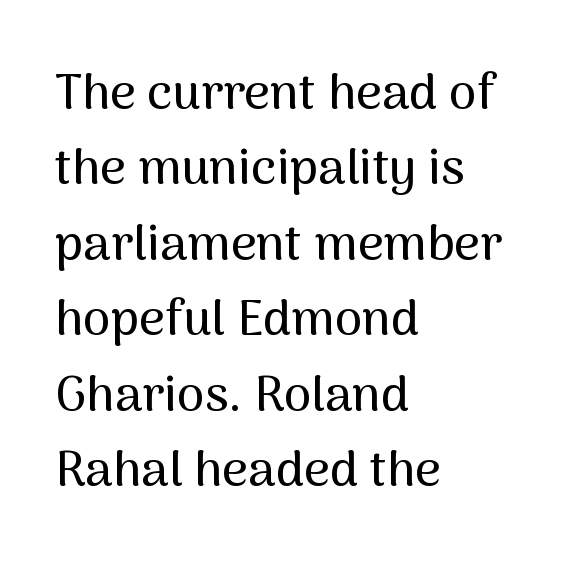
The image shows 50 px sans-serif type, upright; set left-aligned, normal line spacing (1.51x), normal letter spacing, not underlined; medium stroke contrast and a medium x-height.
